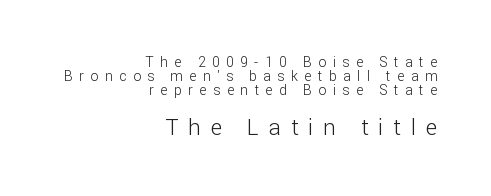
This sample is right-justified, so line beginnings fall wherever the words allow. The passage shown stacks its lines with hardly any gap. Each stroke keeps to a modest, everyday thickness or less. This rendering features lettering with no underline.
